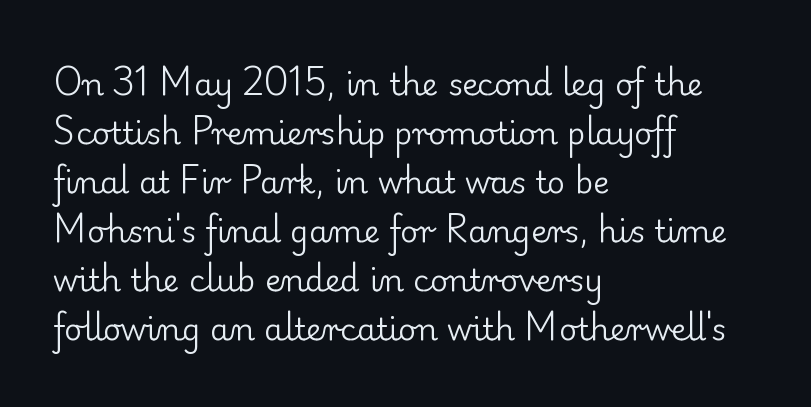
{"serif": "yes", "italic": "no", "bold": "no", "weight": "regular", "width": "normal", "stroke_contrast": "low", "x_height": "small", "monospaced": "no", "underline": "no", "align": "left", "line_spacing": "normal", "line_spacing_ratio": 1.58, "letter_spacing": "normal", "letter_spacing_em": 0.0, "glyph_px": 31}
